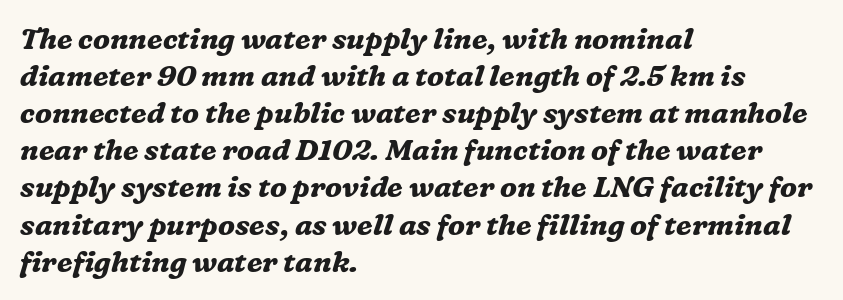
Is the block centered? No — it sits flush against the left margin. This sample uses plain, unmodified letter spacing. Posture: slanted. Successive baselines arrive at the customary interval. This sample uses a serif face.
